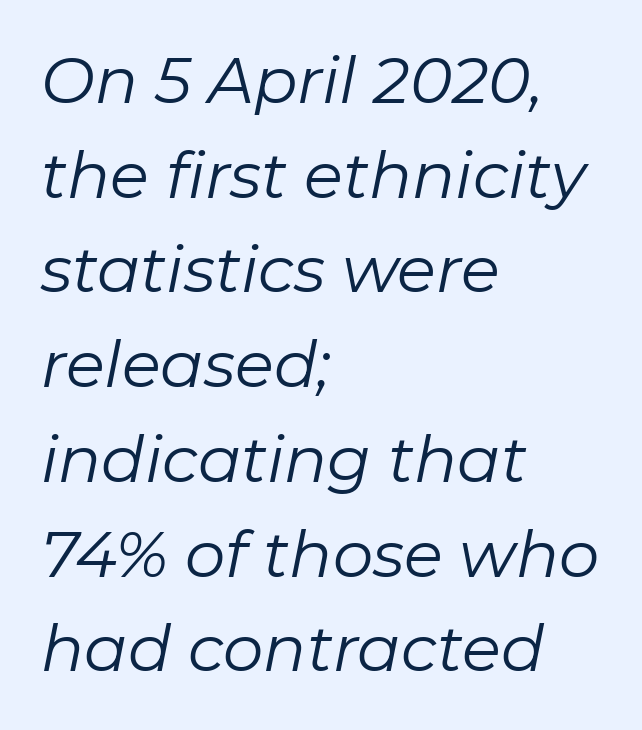
Q: Is the text bold? A: No.
Q: Is the text italic (slanted)? A: Yes, it leans right by about 11 degrees.
Q: Is the text underlined? A: No.
Q: How is the paragraph aligned? A: Left-aligned.
Q: Is the spacing between letters normal or unusually wide? A: Normal.
Q: Is the spacing between lines tight, normal or loose? A: Normal.
Q: Width (condensed, normal, or wide)? A: Normal.
Q: Stroke contrast? A: Low.
Q: x-height? A: Medium.
Q: Monospaced? A: No.
